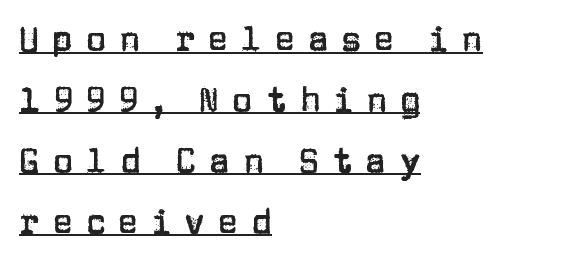
{"serif": "no", "italic": "no", "width": "normal", "stroke_contrast": "low", "x_height": "large", "monospaced": "no", "underline": "yes", "align": "left", "line_spacing_ratio": 1.79, "letter_spacing": "wide", "letter_spacing_em": 0.38, "glyph_px": 34}
